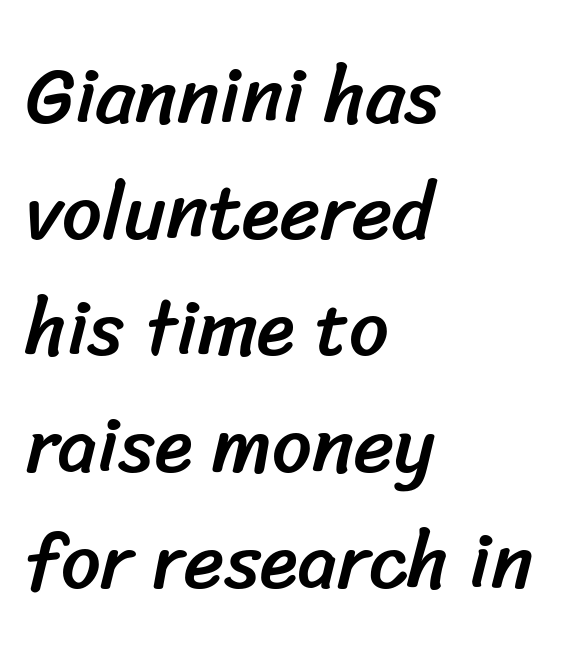
Default kerning and tracking; the words read as compact shapes. The designer went with a sans here, leaving each stem footless. The face used here is proportionally spaced, like ordinary book or web type. Underline: absent.
